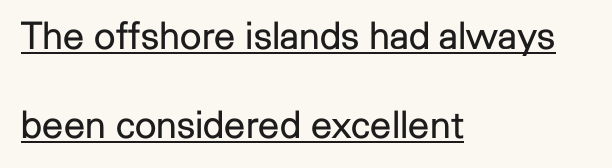
The horizontal fit of the characters is conventional and even. Reading down the column, the eye jumps a long way to each next line. This is roman type, the default non-slanted kind. The face used here is proportionally spaced, like ordinary book or web type. Teacher's note: observe the even left margin — that is flush-left alignment. Observe the absence of serifs on each vertical stroke in this sample.
